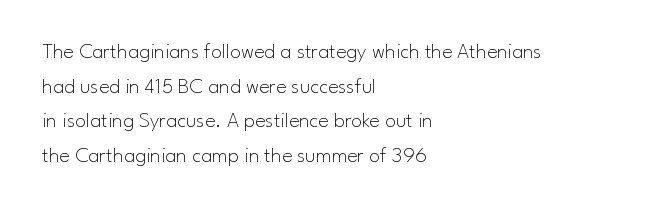
The image shows 22 px text type, upright; set left-aligned, normal line spacing (1.57x), normal letter spacing, not underlined.
